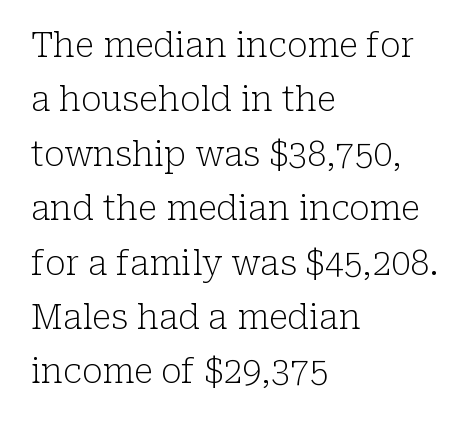
{"serif": "yes", "italic": "no", "bold": "no", "weight": "light", "width": "normal", "stroke_contrast": "low", "x_height": "medium", "monospaced": "no", "underline": "no", "align": "left", "line_spacing": "normal", "line_spacing_ratio": 1.6, "letter_spacing": "normal", "letter_spacing_em": 0.0, "glyph_px": 34}
